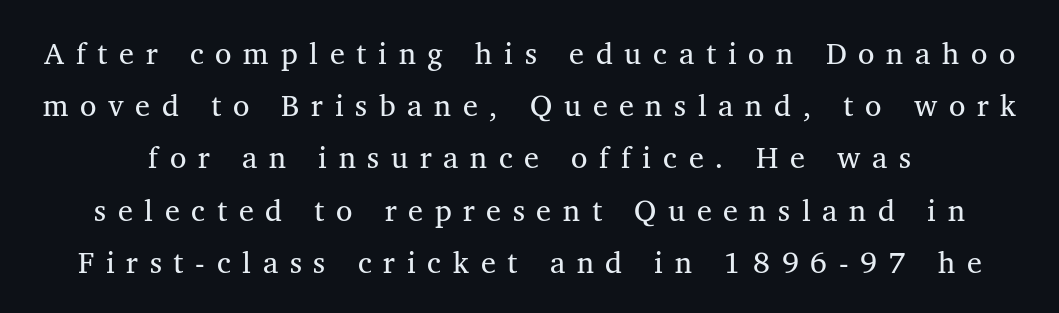
Q: Is the text bold? A: No.
Q: Is the typeface a serif or a sans-serif typeface? A: Serif.
Q: Is the text underlined? A: No.
Q: Is the spacing between letters normal or unusually wide? A: Unusually wide.
Q: Width (condensed, normal, or wide)? A: Normal.
Q: Stroke contrast? A: Medium.
Q: x-height? A: Medium.
Q: Monospaced? A: No.
